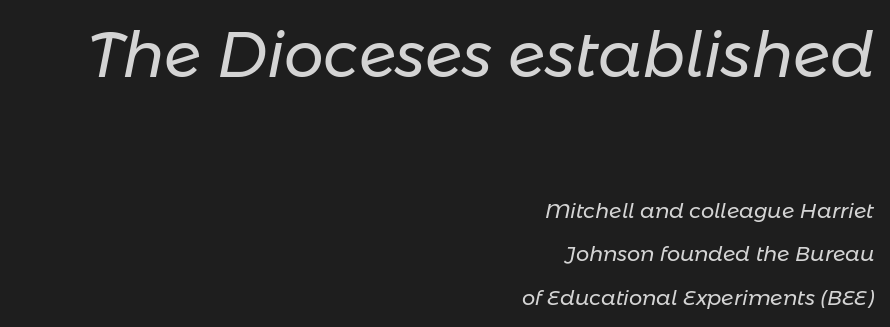
Regarding leading, the lines here are spaced well apart. Check the space under the baseline: it is left empty. Caption: multi-line text, flush right, ragged left. In this sample the first text group is rendered at the bigger scale.
